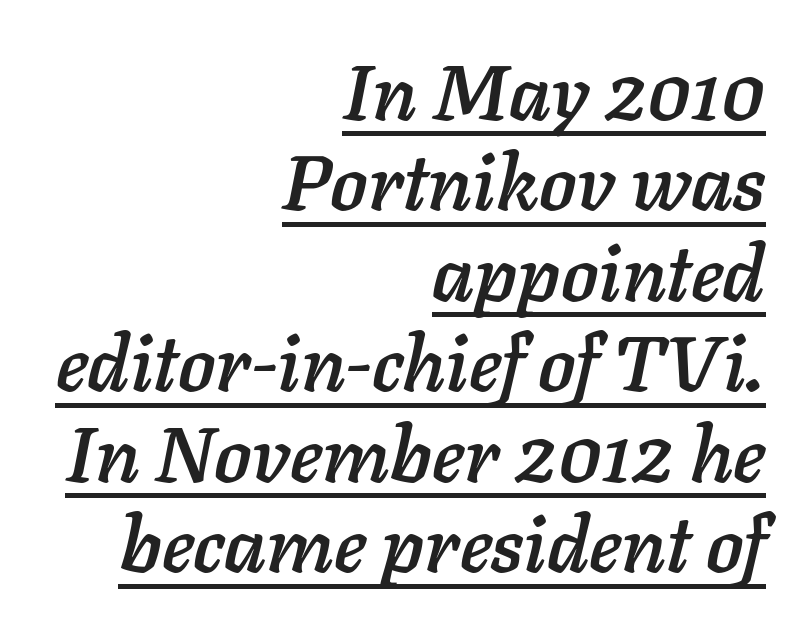
The image shows 78 px text type, italic (leaning right); set right-aligned, line spacing 1.16x, normal letter spacing, underlined; low stroke contrast and a medium x-height.
